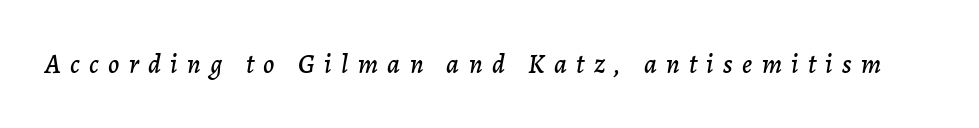
The image shows 27 px text type, italic (leaning right); set unusually wide letter spacing (+0.35 em), not underlined.
